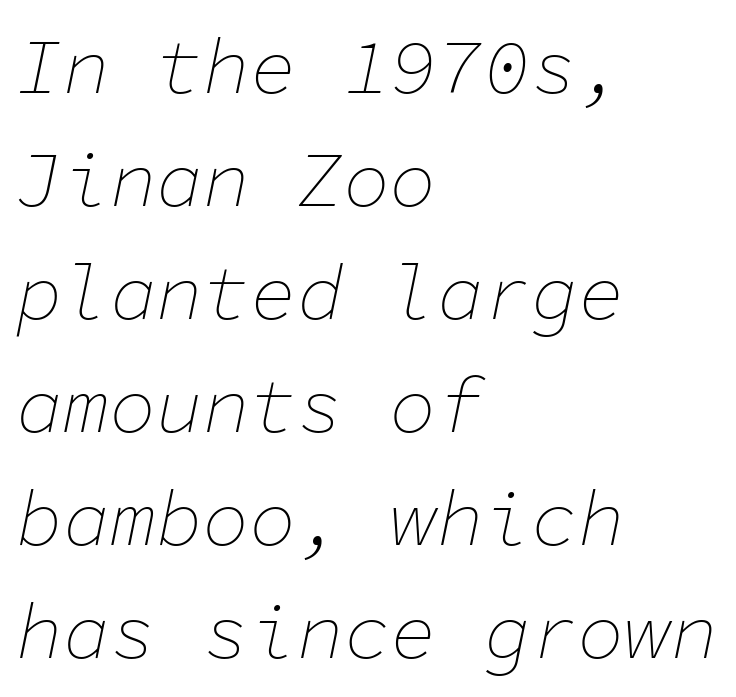
{"italic": "yes", "lean": "right", "slant_degrees": 11, "bold": "no", "weight": "thin", "width": "normal", "stroke_contrast": "low", "x_height": "medium", "monospaced": "yes", "underline": "no", "align": "left", "line_spacing": "normal", "line_spacing_ratio": 1.45, "letter_spacing": "normal", "letter_spacing_em": 0.0, "glyph_px": 78}
